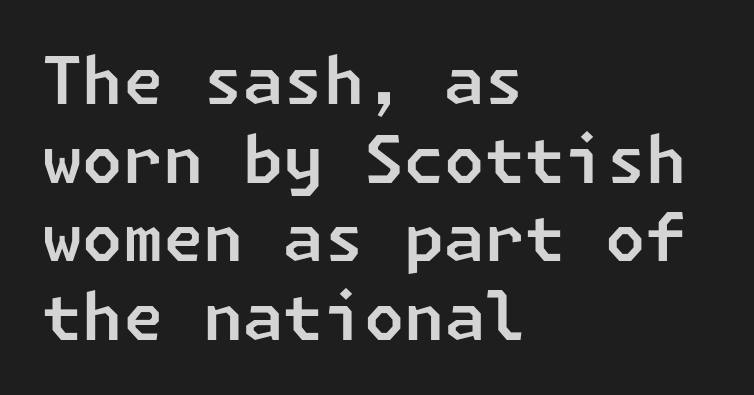
Q: Is the typeface a serif or a sans-serif typeface? A: Sans-serif.
Q: Is the text underlined? A: No.
Q: How is the paragraph aligned? A: Left-aligned.
Q: Is the spacing between letters normal or unusually wide? A: Normal.
Q: Width (condensed, normal, or wide)? A: Normal.
Q: Stroke contrast? A: Low.
Q: x-height? A: Medium.
